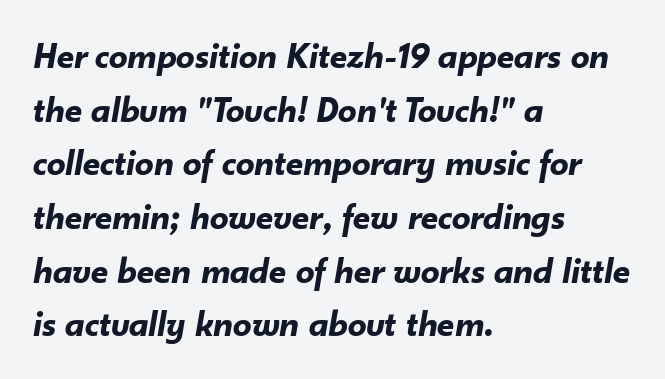
The image shows 37 px bold type, italic (leaning right); set left-aligned, normal line spacing (1.45x), normal letter spacing, not underlined; low stroke contrast and a small x-height.
